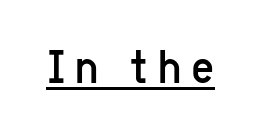
The image shows 50 px regular-weight, condensed sans-serif type, upright; set underlined; low stroke contrast and a medium x-height.
